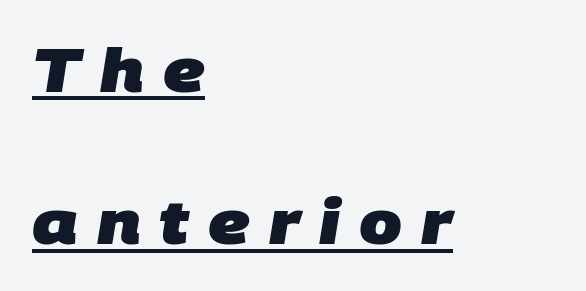
{"serif": "no", "bold": "yes", "weight": "heavy", "width": "normal", "stroke_contrast": "low", "x_height": "large", "monospaced": "no", "underline": "yes", "align": "left", "line_spacing": "loose", "line_spacing_ratio": 2.5, "letter_spacing": "wide", "letter_spacing_em": 0.31, "glyph_px": 61}
